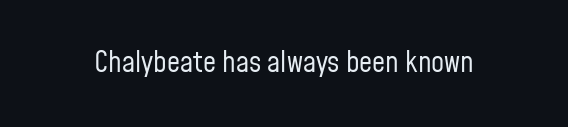
{"serif": "no", "italic": "no", "bold": "no", "weight": "regular", "width": "condensed", "stroke_contrast": "low", "x_height": "medium", "monospaced": "no", "underline": "no", "letter_spacing": "normal", "letter_spacing_em": 0.0, "glyph_px": 29}
